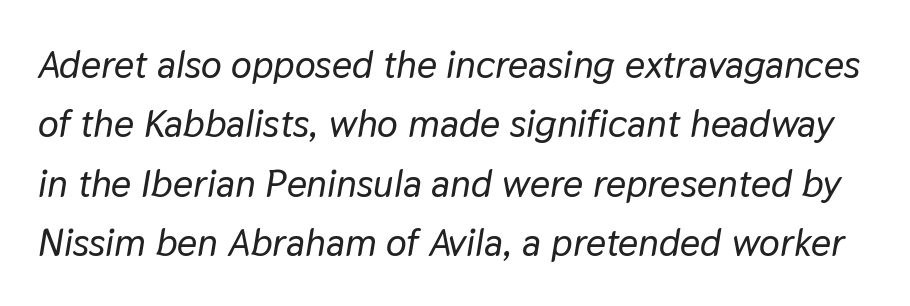
{"italic": "yes", "lean": "right", "slant_degrees": 9, "width": "normal", "stroke_contrast": "low", "x_height": "medium", "monospaced": "no", "underline": "no", "line_spacing": "normal", "line_spacing_ratio": 1.52, "letter_spacing": "normal", "letter_spacing_em": 0.0, "glyph_px": 39}
